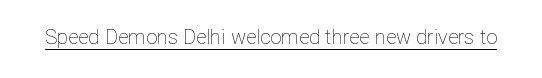
The image shows 20 px text type, upright; set normal letter spacing, underlined.
